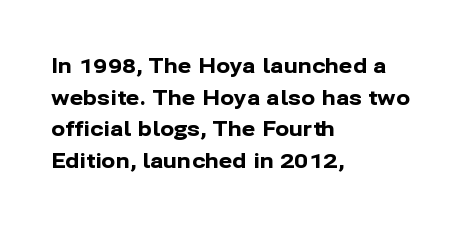
{"italic": "no", "bold": "yes", "underline": "no", "align": "left", "line_spacing": "normal", "line_spacing_ratio": 1.51, "letter_spacing": "normal", "letter_spacing_em": 0.0, "glyph_px": 21}
